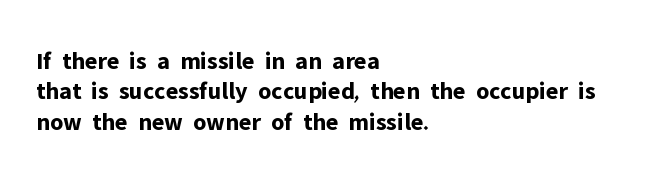
Each line starts at the same left margin while the right side varies. Words appear dense and cohesive because spacing is normal. What weight is shown? A full bold with thick strokes. Nope, not italic — everything's standing straight.
